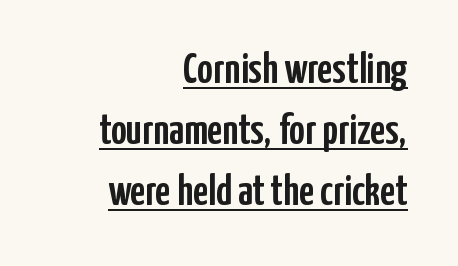
{"serif": "no", "italic": "no", "width": "condensed", "stroke_contrast": "low", "x_height": "medium", "monospaced": "no", "underline": "yes", "align": "right", "line_spacing": "normal", "line_spacing_ratio": 1.42, "letter_spacing": "normal", "letter_spacing_em": 0.0, "glyph_px": 43}
